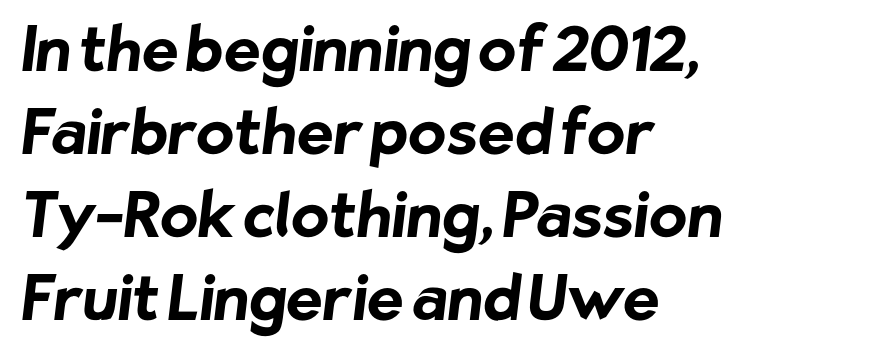
The image shows 62 px bold sans-serif type; set left-aligned, normal line spacing (1.34x), normal letter spacing, not underlined; low stroke contrast and a medium x-height.
